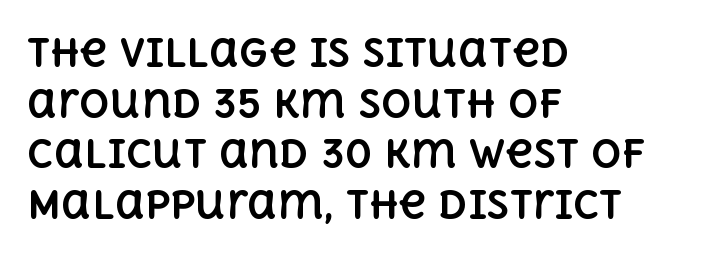
The image shows 38 px bold type, upright; set left-aligned, normal line spacing (1.33x), normal letter spacing, not underlined; a large x-height.
